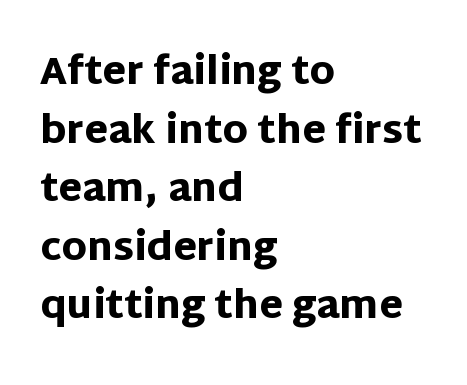
The image shows 38 px heavy sans-serif type, upright; set left-aligned, normal line spacing (1.54x), normal letter spacing, not underlined; low stroke contrast and a large x-height.
